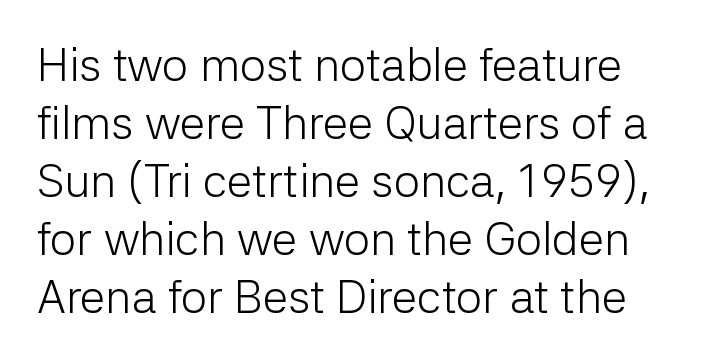
{"serif": "no", "italic": "no", "bold": "no", "weight": "light", "width": "normal", "stroke_contrast": "low", "x_height": "medium", "monospaced": "no", "underline": "no", "line_spacing": "normal", "line_spacing_ratio": 1.26, "letter_spacing": "normal", "letter_spacing_em": 0.0, "glyph_px": 46}
